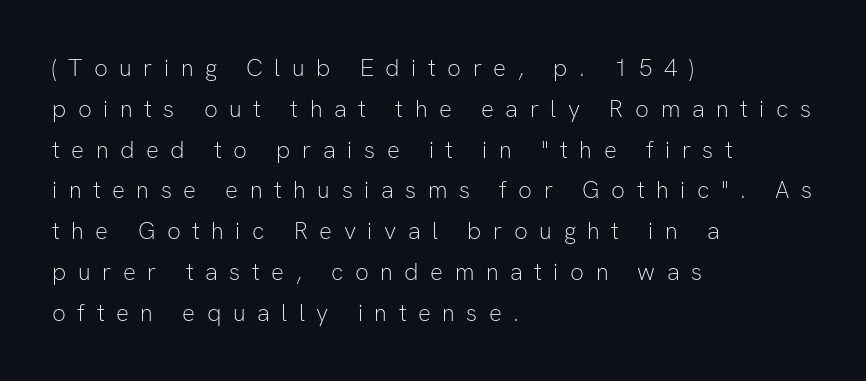
{"italic": "no", "bold": "no", "underline": "no", "align": "left", "line_spacing": "normal", "line_spacing_ratio": 1.7, "letter_spacing": "wide", "letter_spacing_em": 0.48, "glyph_px": 24}
